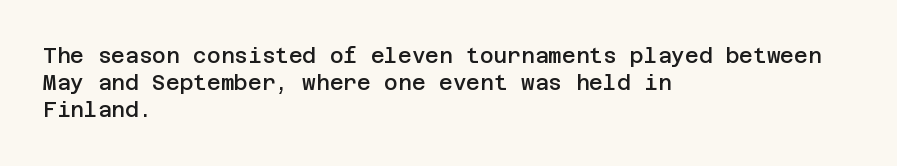
The typography opts for an upright posture over an oblique one. The typesetting leans somewhat heavy: a semibold. Look at the tracking — it's just the regular setting, nothing added. Bare-footed words on every line. Summary of vertical rhythm: regular, with standard interline spacing. The paragraph shown leans on its left margin.
